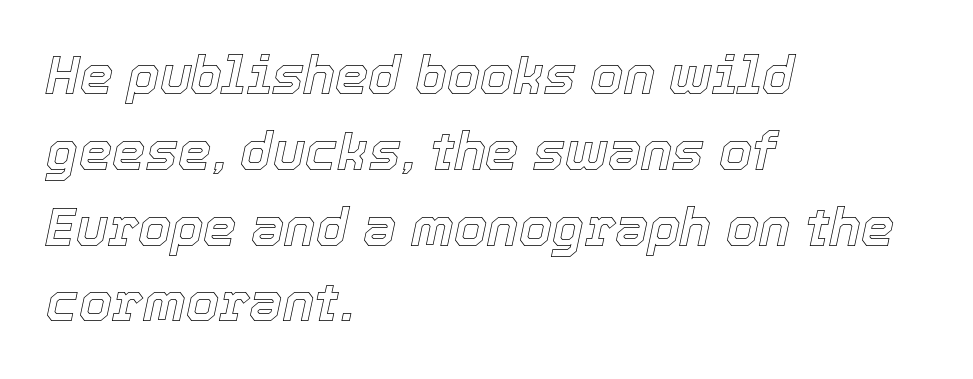
Q: Is the text italic (slanted)? A: Yes, it leans right by about 12 degrees.
Q: Is the text underlined? A: No.
Q: How is the paragraph aligned? A: Left-aligned.
Q: Is the spacing between letters normal or unusually wide? A: Normal.
Q: Is the spacing between lines tight, normal or loose? A: Normal.
Q: Width (condensed, normal, or wide)? A: Normal.
Q: x-height? A: Medium.
Q: Monospaced? A: No.
